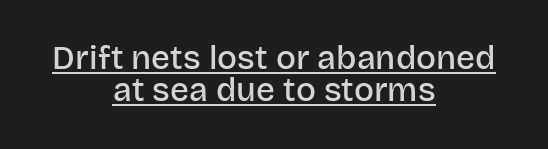
{"serif": "no", "italic": "no", "bold": "semi", "weight": "semibold", "width": "normal", "stroke_contrast": "low", "x_height": "large", "monospaced": "no", "underline": "yes", "align": "center", "line_spacing": "tight", "line_spacing_ratio": 0.98, "letter_spacing": "normal", "letter_spacing_em": 0.0, "glyph_px": 33}
